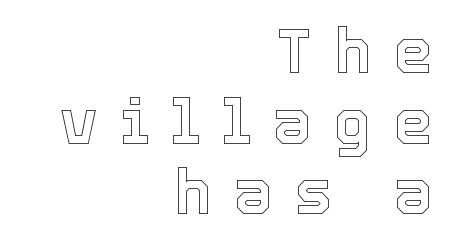
{"italic": "no", "width": "normal", "x_height": "medium", "monospaced": "no", "underline": "no", "align": "right", "line_spacing": "tight", "line_spacing_ratio": 1.14, "letter_spacing": "wide", "letter_spacing_em": 0.36, "glyph_px": 62}
